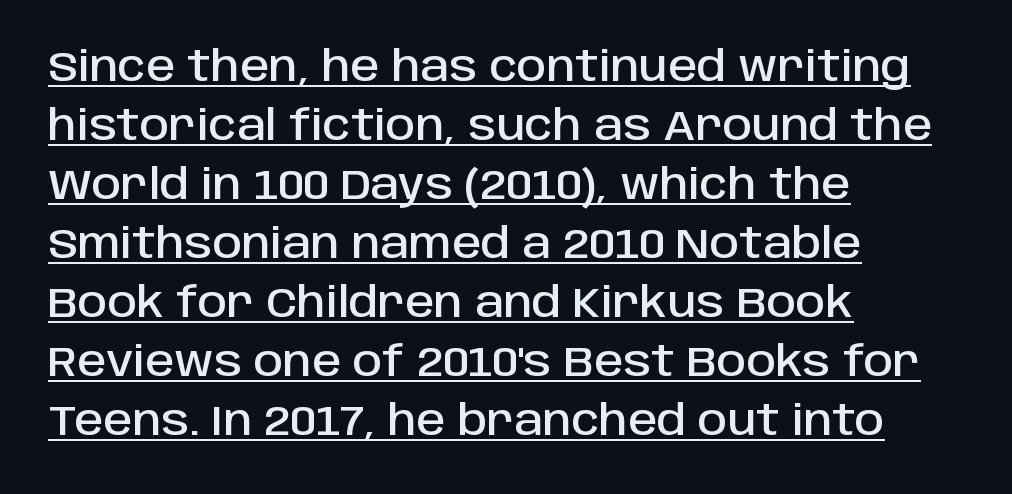
Posture: straight, roman, zero tilt. A rule runs beneath these lines of type. Varying glyph widths throughout — classic text-font behaviour. Line spacing here is normal. Does extra space separate the letters? No, they use regular spacing. Nothing sits at the stroke ends, so this counts as sans-serif.
